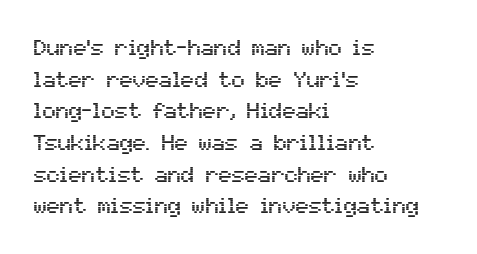
The image shows 22 px text type, upright; set left-aligned, normal line spacing (1.44x), normal letter spacing, not underlined.
